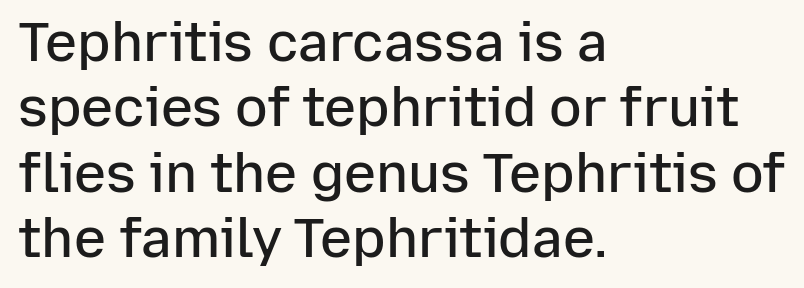
{"serif": "no", "italic": "no", "bold": "semi", "weight": "semibold", "width": "normal", "stroke_contrast": "low", "x_height": "medium", "monospaced": "no", "underline": "no", "align": "left", "line_spacing_ratio": 1.21, "letter_spacing": "normal", "letter_spacing_em": 0.0, "glyph_px": 54}
